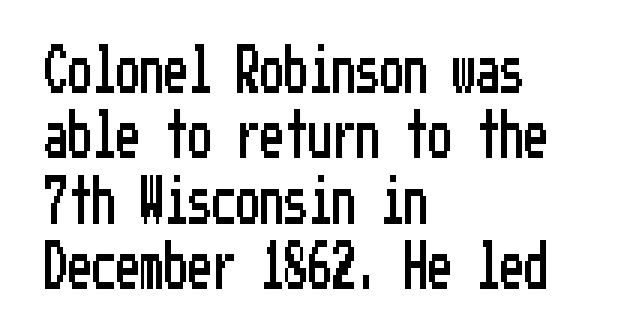
The image shows 48 px condensed sans-serif type, upright; set left-aligned, normal line spacing (1.36x), normal letter spacing, not underlined; low stroke contrast and a medium x-height.
